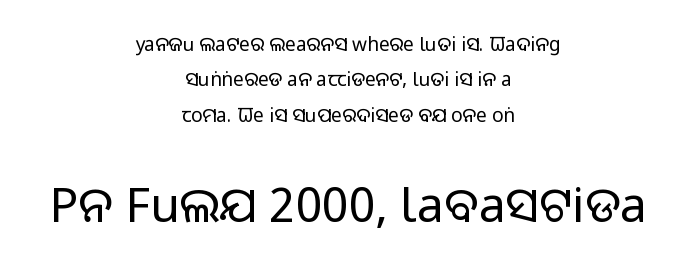
{"serif": "no", "italic": "no", "bold": "no", "weight": "regular", "width": "normal", "stroke_contrast": "low", "x_height": "large", "monospaced": "no", "underline": "no", "align": "center", "line_spacing_ratio": 1.86, "letter_spacing": "normal", "letter_spacing_em": 0.0, "larger_block": "second", "size_ratio": 2.53, "glyph_px": 48}
